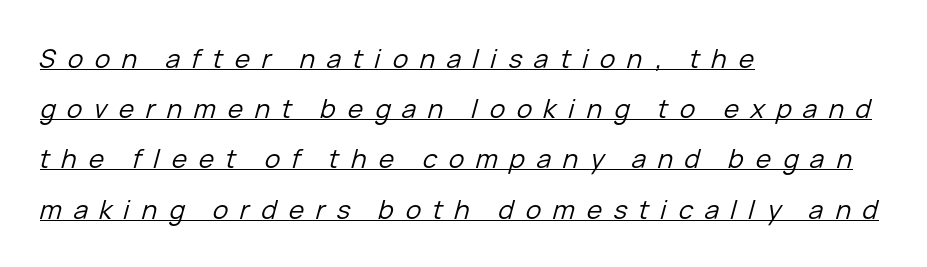
The image shows 26 px text type, italic (leaning right); set left-aligned, loose line spacing (1.93x), unusually wide letter spacing (+0.45 em), underlined.
